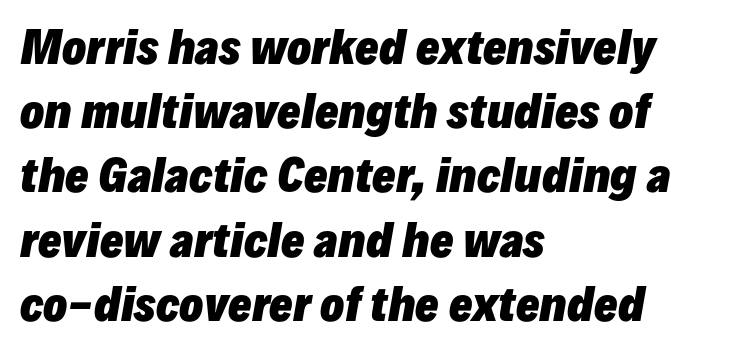
The image shows 44 px heavy type, italic (leaning right); set left-aligned, normal line spacing (1.46x), normal letter spacing, not underlined; low stroke contrast and a medium x-height.
